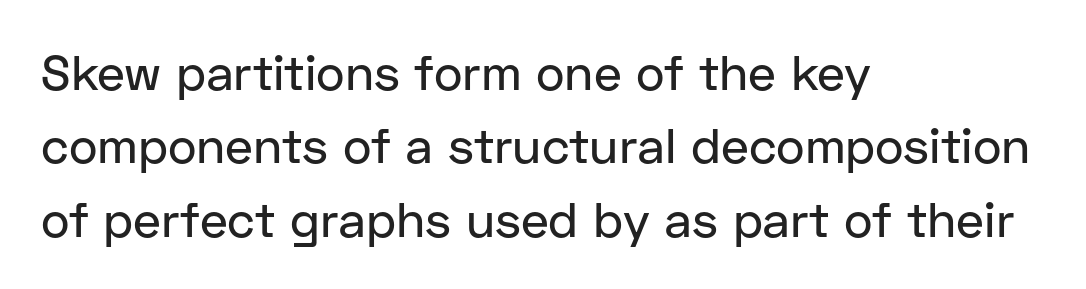
Q: Is the text italic (slanted)? A: No, it is upright.
Q: Is the typeface a serif or a sans-serif typeface? A: Sans-serif.
Q: Is the text underlined? A: No.
Q: How is the paragraph aligned? A: Left-aligned.
Q: Is the spacing between letters normal or unusually wide? A: Normal.
Q: Is the spacing between lines tight, normal or loose? A: Normal.
Q: Width (condensed, normal, or wide)? A: Normal.
Q: Stroke contrast? A: Low.
Q: x-height? A: Medium.
Q: Monospaced? A: No.
